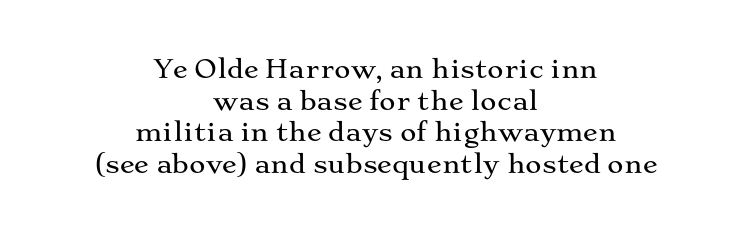
The image shows 25 px text type, upright; set centered, normal line spacing (1.27x), normal letter spacing, not underlined.
